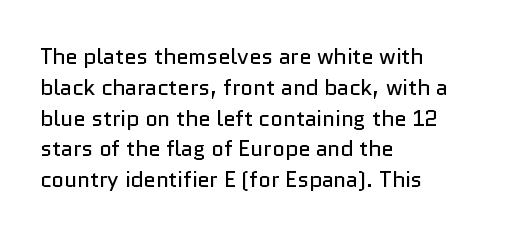
Summary of vertical rhythm: regular, with standard interline spacing. Short note: letters normally spaced. The font's upright variant was chosen for this text. Casual observation: everything's shoved over to the left.
